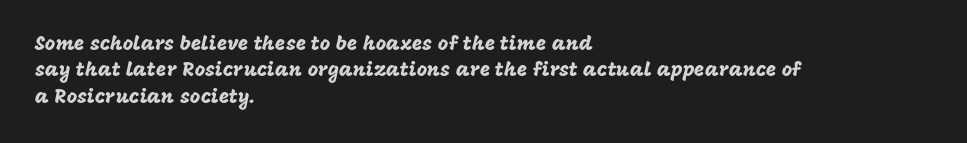
Default kerning and tracking; the words read as compact shapes. Evenly set lines give the paragraph a standard silhouette. In CSS terms this would be text-align: left. A bare baseline throughout the passage.
